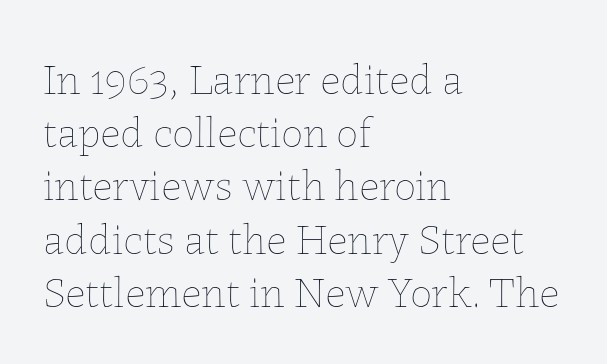
The letters look calm and open, with moderate or lighter stems. Leftover space on each line is placed entirely after the last word. Type without underlining. Inter-character spacing is left at the font's built-in metrics. The type sits square on the baseline with zero lean. The letters advance in unequal steps, a hallmark of proportional type.
